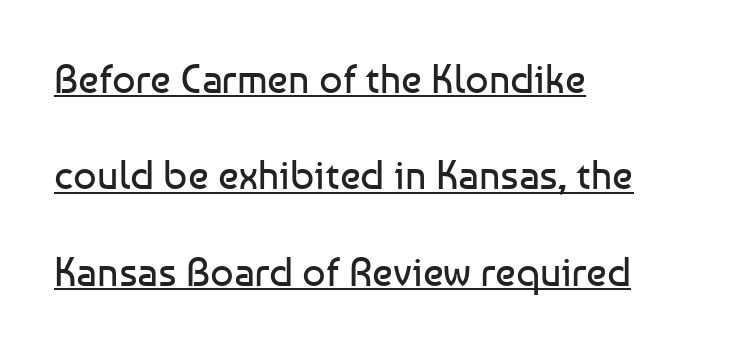
{"serif": "no", "italic": "no", "bold": "no", "weight": "regular", "width": "normal", "stroke_contrast": "low", "x_height": "medium", "monospaced": "no", "underline": "yes", "align": "left", "line_spacing": "loose", "line_spacing_ratio": 2.35, "letter_spacing": "normal", "letter_spacing_em": 0.0, "glyph_px": 41}
